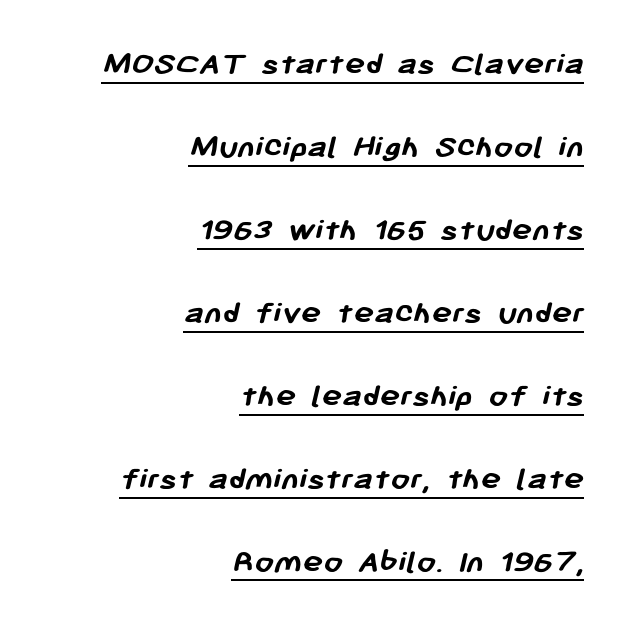
{"serif": "no", "bold": "yes", "weight": "semibold", "width": "normal", "stroke_contrast": "low", "x_height": "medium", "monospaced": "no", "underline": "yes", "align": "right", "line_spacing": "loose", "line_spacing_ratio": 2.44, "letter_spacing": "normal", "letter_spacing_em": 0.0, "glyph_px": 34}
